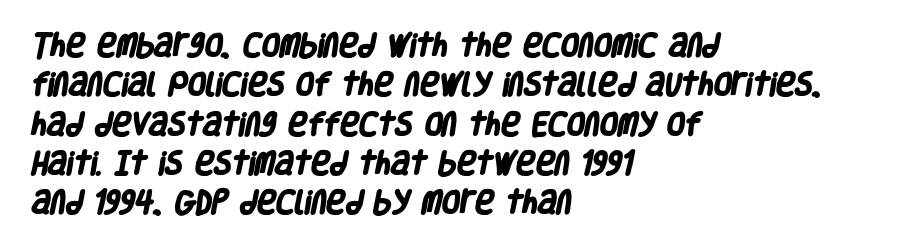
Q: Is the text bold? A: Yes.
Q: Is the text underlined? A: No.
Q: How is the paragraph aligned? A: Left-aligned.
Q: Is the spacing between letters normal or unusually wide? A: Normal.
Q: Is the spacing between lines tight, normal or loose? A: Normal.
